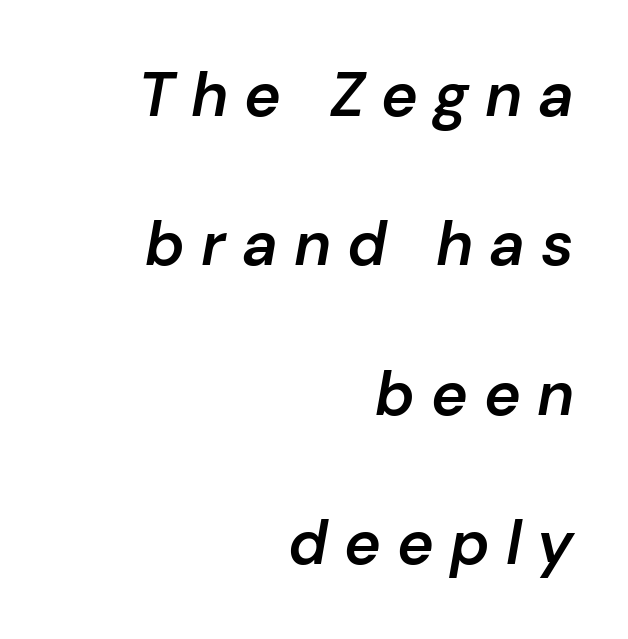
Q: Is the text bold? A: Semi-bold.
Q: Is the text italic (slanted)? A: Yes, it leans right by about 10 degrees.
Q: Is the text underlined? A: No.
Q: How is the paragraph aligned? A: Right-aligned.
Q: Is the spacing between letters normal or unusually wide? A: Unusually wide.
Q: Is the spacing between lines tight, normal or loose? A: Loose.
Q: Width (condensed, normal, or wide)? A: Normal.
Q: Stroke contrast? A: Low.
Q: x-height? A: Medium.
Q: Monospaced? A: No.
